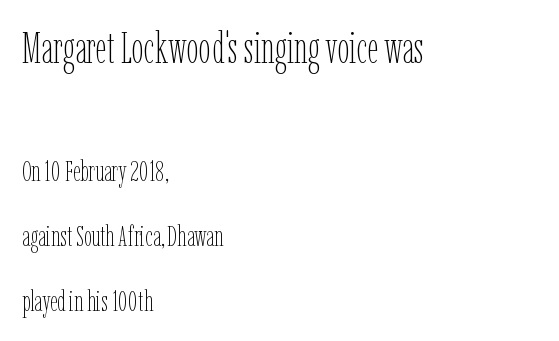
{"italic": "no", "bold": "no", "weight": "thin", "width": "condensed", "stroke_contrast": "low", "x_height": "medium", "monospaced": "no", "underline": "no", "align": "left", "line_spacing": "loose", "line_spacing_ratio": 2.24, "letter_spacing": "normal", "letter_spacing_em": 0.0, "larger_block": "first", "size_ratio": 1.48, "glyph_px": 43}
